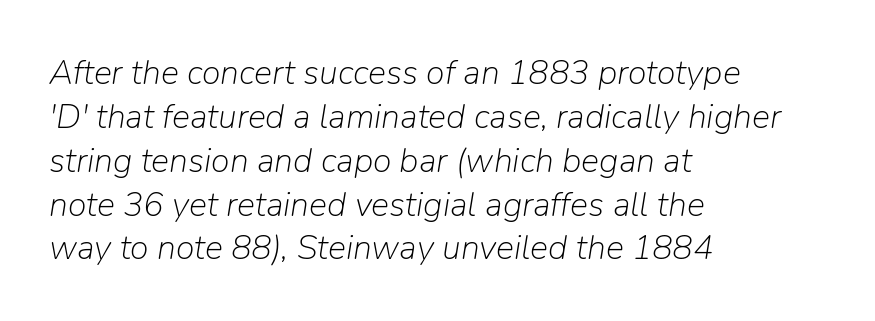
The image shows 34 px light type, italic (leaning right); set left-aligned, normal line spacing (1.29x), normal letter spacing, not underlined; low stroke contrast and a medium x-height.
